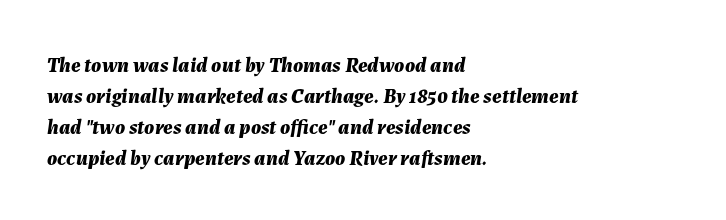
Every character sits at an angle, as italics do. Bold? Absolutely — the strokes are thick and heavy. The baseline area is clear. The rendering uses a moderate line-height, typical for paragraphs. Alignment: flush left.
